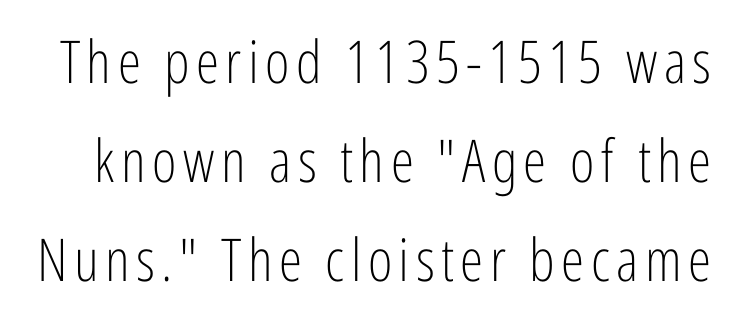
The image shows 59 px light, condensed sans-serif type, upright; set normal line spacing (1.68x), not underlined; low stroke contrast and a medium x-height.
